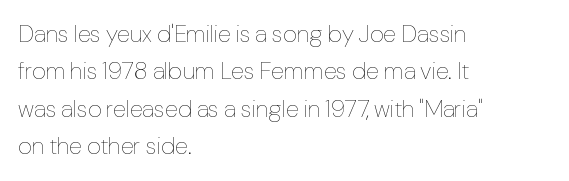
Q: Is the text bold? A: No.
Q: Is the text italic (slanted)? A: No, it is upright.
Q: Is the text underlined? A: No.
Q: How is the paragraph aligned? A: Left-aligned.
Q: Is the spacing between letters normal or unusually wide? A: Normal.
Q: Is the spacing between lines tight, normal or loose? A: Normal.
